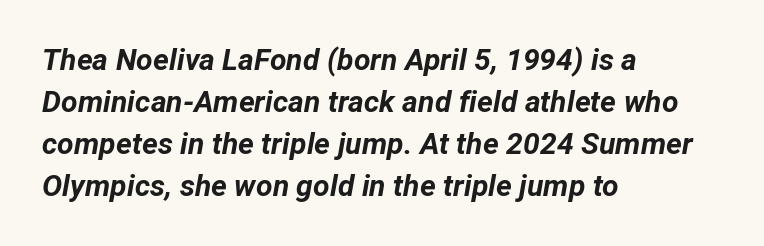
Q: Is the text bold? A: Yes.
Q: Is the text italic (slanted)? A: Yes, it leans right by about 12 degrees.
Q: Is the text underlined? A: No.
Q: How is the paragraph aligned? A: Left-aligned.
Q: Is the spacing between letters normal or unusually wide? A: Normal.
Q: Is the spacing between lines tight, normal or loose? A: Normal.
Q: Width (condensed, normal, or wide)? A: Normal.
Q: Stroke contrast? A: Low.
Q: x-height? A: Medium.
Q: Monospaced? A: No.
